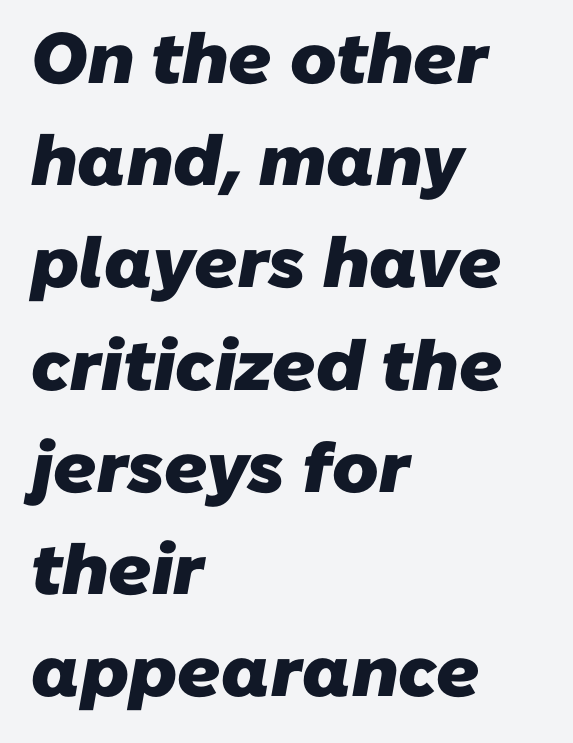
Q: Is the text bold? A: Yes.
Q: Is the typeface a serif or a sans-serif typeface? A: Sans-serif.
Q: Is the text underlined? A: No.
Q: How is the paragraph aligned? A: Left-aligned.
Q: Is the spacing between letters normal or unusually wide? A: Normal.
Q: Is the spacing between lines tight, normal or loose? A: Normal.
Q: Width (condensed, normal, or wide)? A: Normal.
Q: Stroke contrast? A: Low.
Q: x-height? A: Medium.
Q: Monospaced? A: No.
